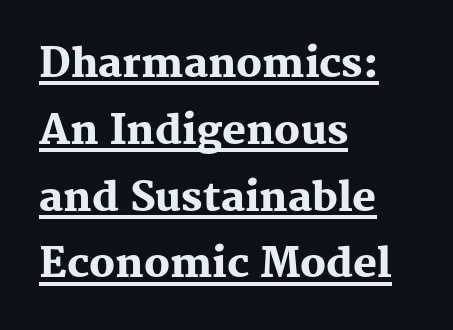
Q: Is the text bold? A: Yes.
Q: Is the text italic (slanted)? A: No, it is upright.
Q: Is the typeface a serif or a sans-serif typeface? A: Serif.
Q: Is the text underlined? A: Yes.
Q: How is the paragraph aligned? A: Left-aligned.
Q: Is the spacing between letters normal or unusually wide? A: Normal.
Q: Is the spacing between lines tight, normal or loose? A: Normal.
Q: Width (condensed, normal, or wide)? A: Normal.
Q: Stroke contrast? A: Medium.
Q: x-height? A: Medium.
Q: Monospaced? A: No.
